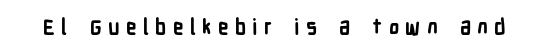
The area under the type is left untouched. Posture: straight, roman, zero tilt. The typesetting leans heavy: a genuine bold. The tracking reads as deliberately expanded to a designer's eye.
